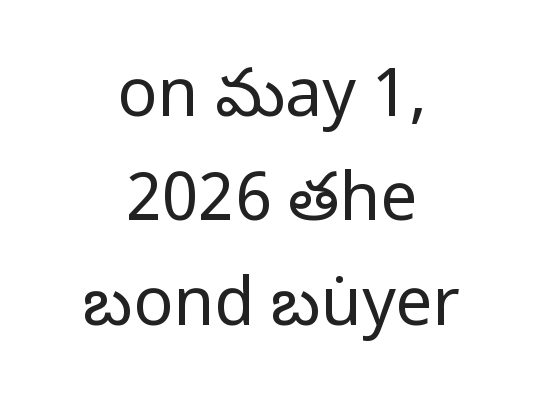
Nothing sits at the stroke ends, so this counts as sans-serif. Spacing between characters is what you'd get straight out of the box. The letters advance in unequal steps, a hallmark of proportional type. The zone under the glyphs is completely vacant. Heft: none added — not bold.
